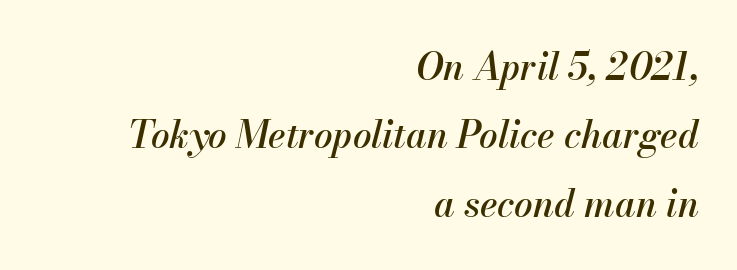
Q: Is the text italic (slanted)? A: Yes, it leans right by about 13 degrees.
Q: Is the text underlined? A: No.
Q: How is the paragraph aligned? A: Right-aligned.
Q: Is the spacing between letters normal or unusually wide? A: Normal.
Q: Width (condensed, normal, or wide)? A: Normal.
Q: Stroke contrast? A: Medium.
Q: x-height? A: Small.
Q: Monospaced? A: No.
